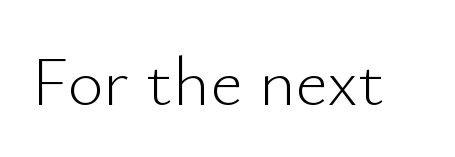
The image shows 70 px light sans-serif type, upright; set normal letter spacing, not underlined; low stroke contrast and a small x-height.
